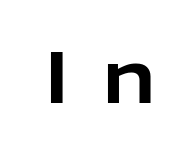
Q: Is the text italic (slanted)? A: No, it is upright.
Q: Is the typeface a serif or a sans-serif typeface? A: Sans-serif.
Q: Is the text underlined? A: No.
Q: Is the spacing between letters normal or unusually wide? A: Unusually wide.
Q: Width (condensed, normal, or wide)? A: Normal.
Q: Stroke contrast? A: Low.
Q: x-height? A: Medium.
Q: Monospaced? A: No.
